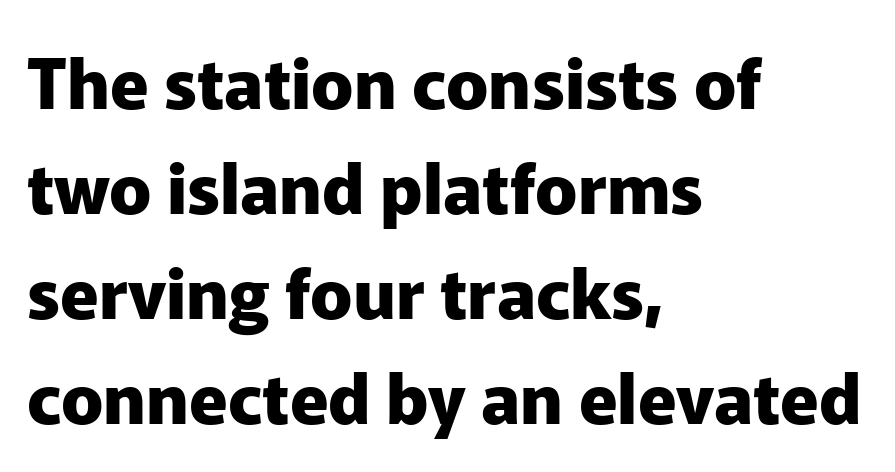
{"serif": "no", "italic": "no", "bold": "yes", "weight": "heavy", "width": "normal", "stroke_contrast": "low", "x_height": "medium", "monospaced": "no", "underline": "no", "align": "left", "line_spacing": "normal", "line_spacing_ratio": 1.5, "letter_spacing": "normal", "letter_spacing_em": 0.0, "glyph_px": 70}
